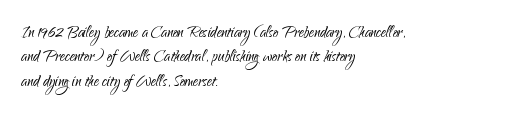
These lines keep a tight, regular rhythm from letter to letter. In CSS terms this would be text-align: left. Weight: in the light-to-regular range. Decoration check: the copy has no underline.
